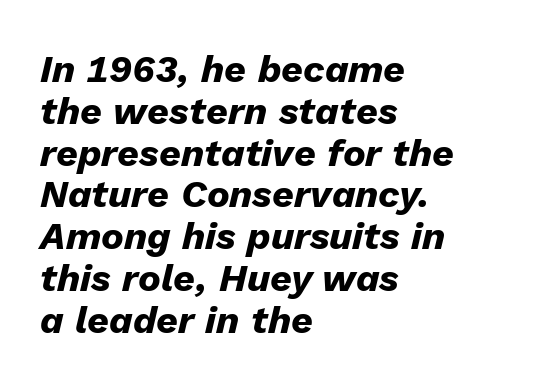
The image shows 38 px heavy type, italic (leaning right); set left-aligned, tight line spacing (1.1x), normal letter spacing, not underlined; low stroke contrast and a medium x-height.
